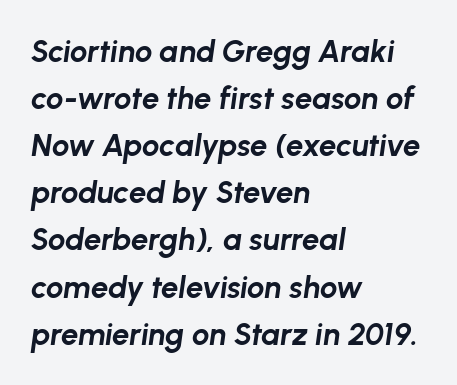
The rows are spaced the way most documents space them. Style check: oblique. Set as a true bold cut, around the 700 mark. Nobody touched the tracking dial on this one. Clear beneath every line of the passage. Reading down the block, your eye returns to a fixed left position each line.
